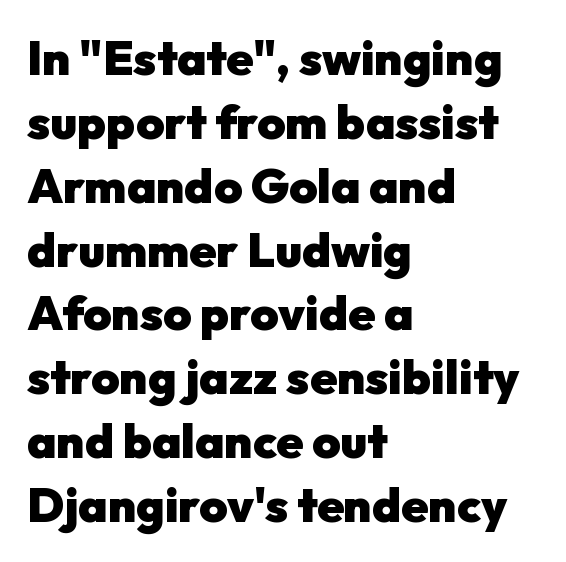
{"serif": "no", "italic": "no", "bold": "yes", "weight": "heavy", "width": "normal", "stroke_contrast": "low", "x_height": "medium", "monospaced": "no", "underline": "no", "align": "left", "line_spacing": "normal", "line_spacing_ratio": 1.33, "letter_spacing": "normal", "letter_spacing_em": 0.0, "glyph_px": 48}
